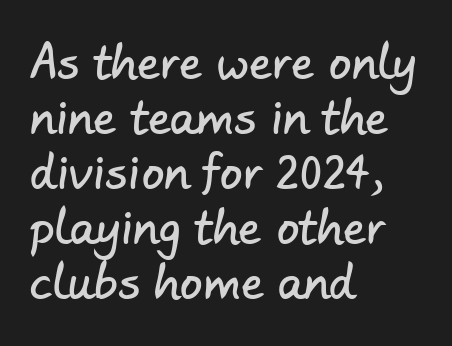
Look at the bottom of the vertical strokes: they stop flat, with no serifs. The passage shown has conventional tracking throughout. Do the characters align in a grid? No, the font is proportional. The text block is weighted toward the left margin, trailing off unevenly rightward. The specimen omits any rule beneath the text block's lines.
